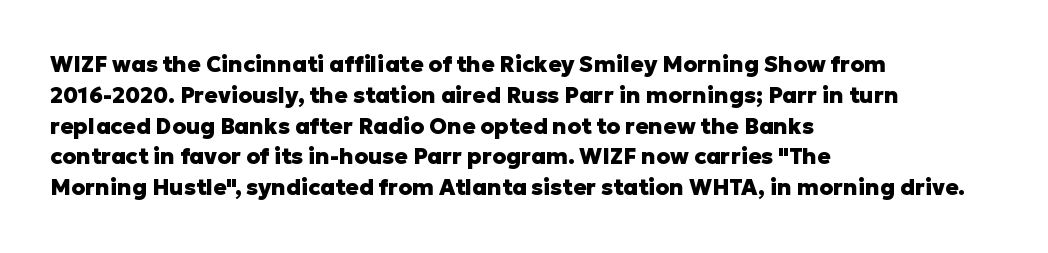
{"italic": "no", "bold": "yes", "underline": "no", "align": "left", "line_spacing": "normal", "line_spacing_ratio": 1.4, "letter_spacing": "normal", "letter_spacing_em": 0.0, "glyph_px": 22}
